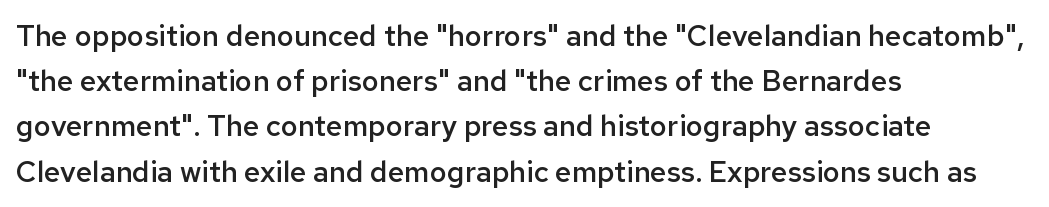
Does the leading feel generous? No, just average. How heavy is the stroke? Medium-heavy — a semibold, shy of bold. You could not count columns in this text — the font is proportionally spaced. Is the letter spacing exaggerated? No — it looks like the ordinary default.
